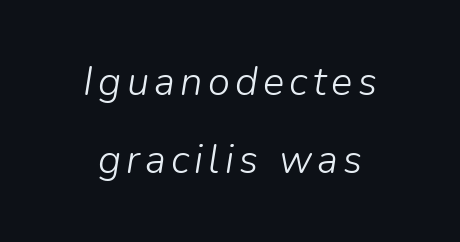
The image shows 40 px light type, italic (leaning right); set centered, loose line spacing (1.94x), not underlined; low stroke contrast and a medium x-height.
